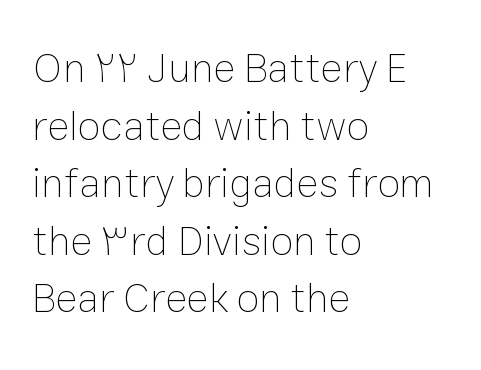
Q: Is the text bold? A: No.
Q: Is the text italic (slanted)? A: No, it is upright.
Q: Is the text underlined? A: No.
Q: How is the paragraph aligned? A: Left-aligned.
Q: Is the spacing between letters normal or unusually wide? A: Normal.
Q: Is the spacing between lines tight, normal or loose? A: Normal.
Q: Width (condensed, normal, or wide)? A: Normal.
Q: Stroke contrast? A: Low.
Q: x-height? A: Medium.
Q: Monospaced? A: No.
